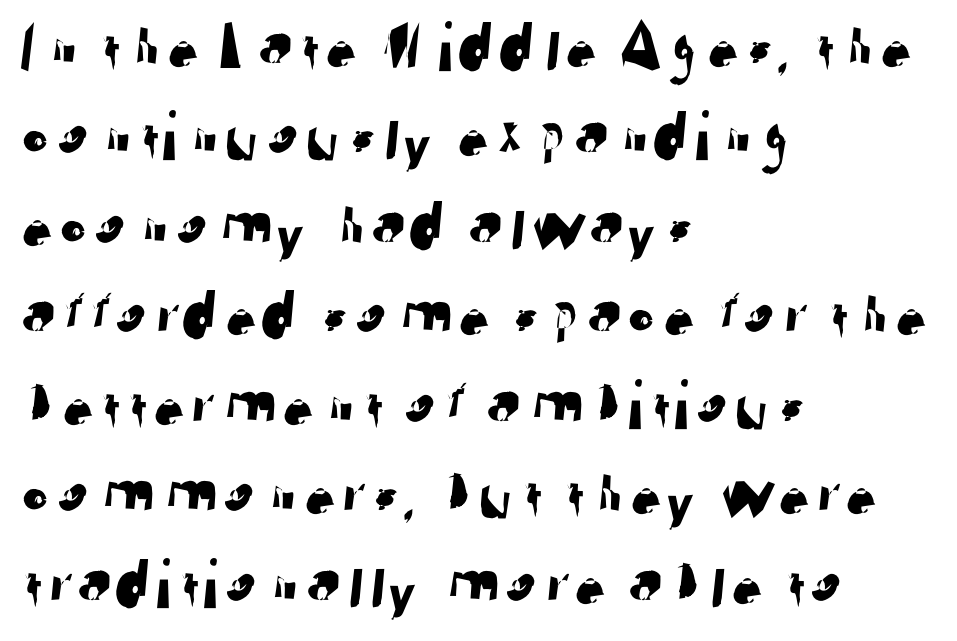
Q: Is the typeface a serif or a sans-serif typeface? A: Sans-serif.
Q: Is the text underlined? A: No.
Q: How is the paragraph aligned? A: Left-aligned.
Q: Is the spacing between letters normal or unusually wide? A: Normal.
Q: Is the spacing between lines tight, normal or loose? A: Normal.
Q: Width (condensed, normal, or wide)? A: Normal.
Q: Stroke contrast? A: Low.
Q: x-height? A: Medium.
Q: Monospaced? A: No.
